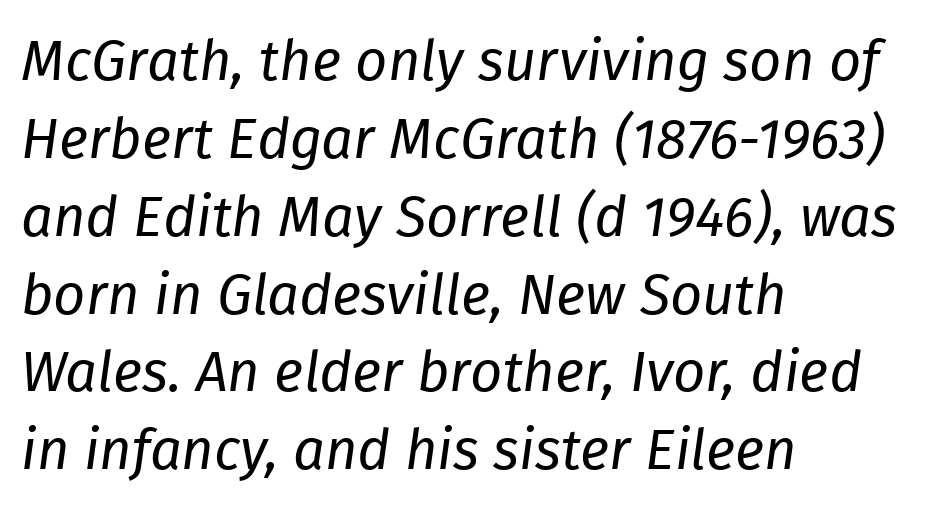
{"italic": "yes", "lean": "right", "slant_degrees": 8, "bold": "no", "weight": "regular", "width": "normal", "stroke_contrast": "low", "x_height": "medium", "monospaced": "no", "underline": "no", "align": "left", "line_spacing": "normal", "line_spacing_ratio": 1.39, "letter_spacing": "normal", "letter_spacing_em": 0.0, "glyph_px": 56}
